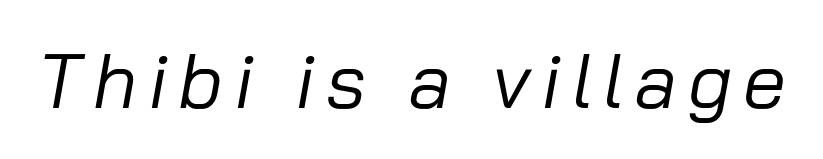
No heavy texture on the line: the type isn't bold. Looks like regular typesetting: each glyph gets only the width it needs. Check the space under the baseline: it is left empty. A typesetter would mark this as italic.
